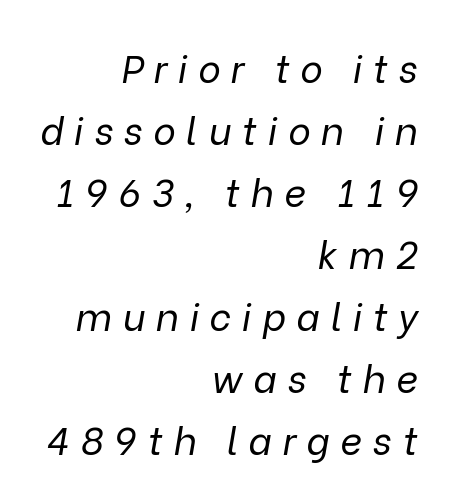
Note the varied advance widths — an 'i' is clearly narrower than an 'm'. Letter spacing: wide. Counters stay open thanks to moderate or lighter strokes. Nobody drew a line under any word here. A normal amount of white space separates one row of letters from the next.
